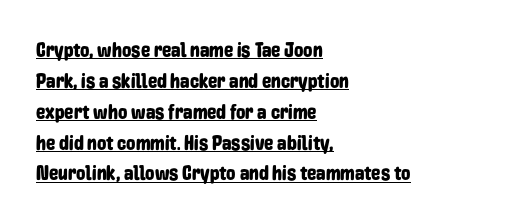
Q: Is the text italic (slanted)? A: No, it is upright.
Q: Is the text underlined? A: Yes.
Q: How is the paragraph aligned? A: Left-aligned.
Q: Is the spacing between letters normal or unusually wide? A: Normal.
Q: Is the spacing between lines tight, normal or loose? A: Normal.
